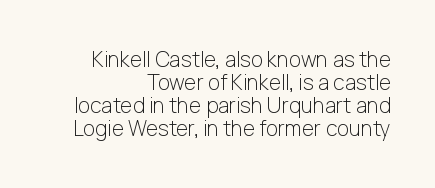
Q: Is the text bold? A: No.
Q: Is the text italic (slanted)? A: No, it is upright.
Q: Is the text underlined? A: No.
Q: How is the paragraph aligned? A: Right-aligned.
Q: Is the spacing between letters normal or unusually wide? A: Normal.
Q: Is the spacing between lines tight, normal or loose? A: Tight.
